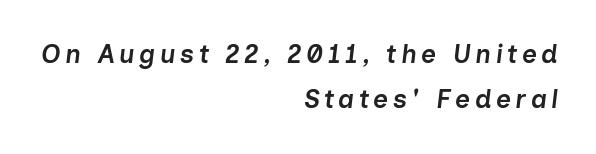
{"italic": "yes", "lean": "right", "slant_degrees": 7, "bold": "semi", "underline": "no", "align": "right", "line_spacing_ratio": 1.75, "glyph_px": 26}
